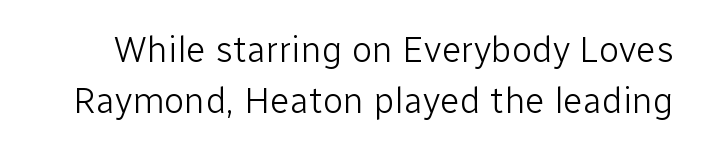
The image shows 37 px light sans-serif type, upright; set normal line spacing (1.38x), normal letter spacing, not underlined; low stroke contrast and a medium x-height.
